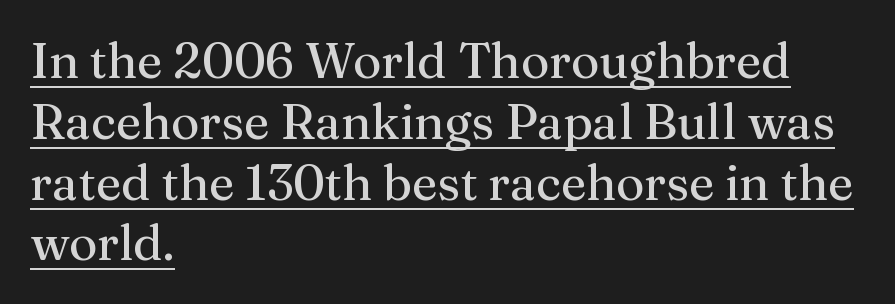
{"serif": "yes", "italic": "no", "bold": "no", "weight": "regular", "width": "normal", "stroke_contrast": "medium", "x_height": "medium", "monospaced": "no", "underline": "yes", "align": "left", "line_spacing_ratio": 1.24, "letter_spacing": "normal", "letter_spacing_em": 0.0, "glyph_px": 49}
